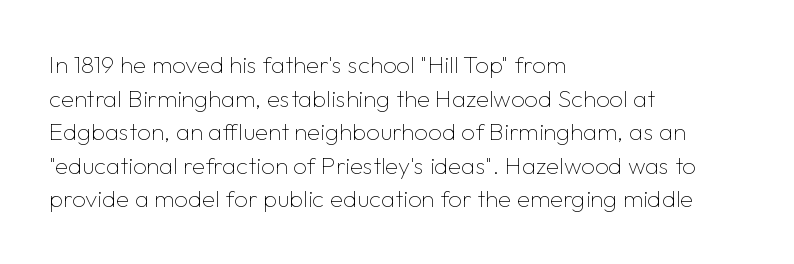
The image shows 24 px text type, upright; set left-aligned, normal line spacing (1.4x), normal letter spacing, not underlined.
